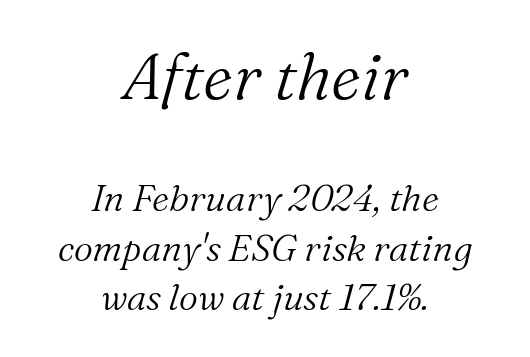
The area under the type is left untouched. What kind of face is this? One with serifs. The rows are spaced the way most documents space them. Inter-character spacing is left at the font's built-in metrics. Quick note: italic. You could not count columns in this text — the font is proportionally spaced.
